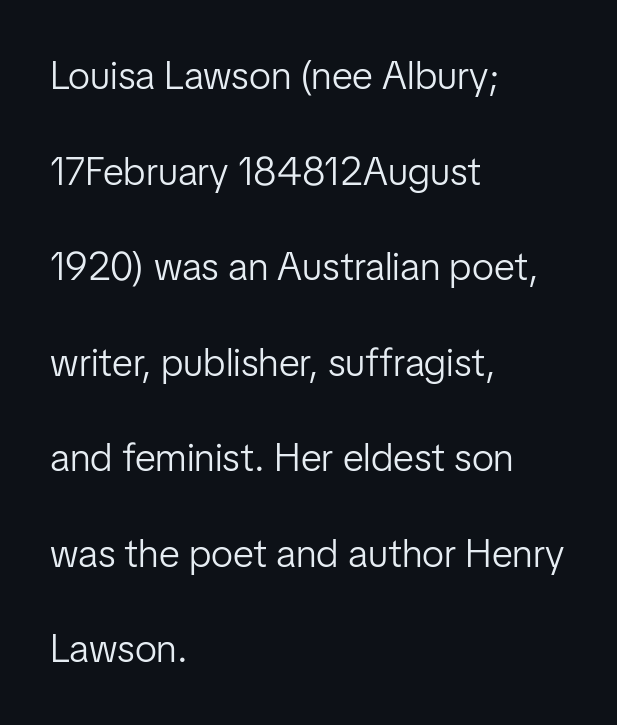
{"serif": "no", "italic": "no", "bold": "no", "weight": "light", "width": "normal", "stroke_contrast": "low", "x_height": "medium", "monospaced": "no", "underline": "no", "align": "left", "line_spacing": "loose", "line_spacing_ratio": 2.45, "letter_spacing": "normal", "letter_spacing_em": 0.0, "glyph_px": 39}
